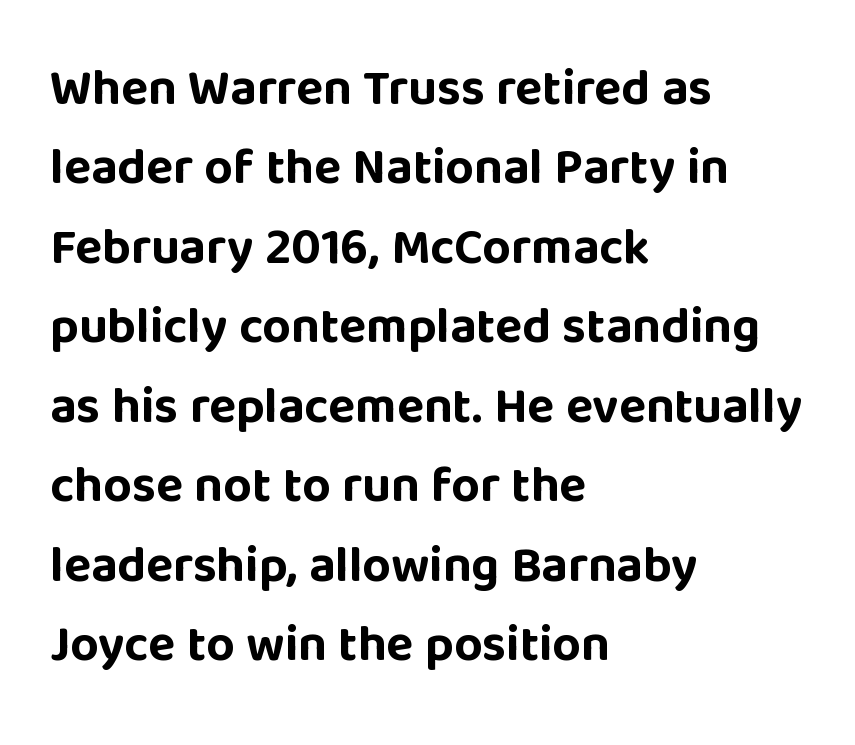
Unlike a traditional serif, this face leaves its strokes unadorned. Each glyph is drawn with heavy, bold strokes. The lines sit at an ordinary, default distance from one another. A student would call this left alignment; a typographer would say flush left, rag right.
